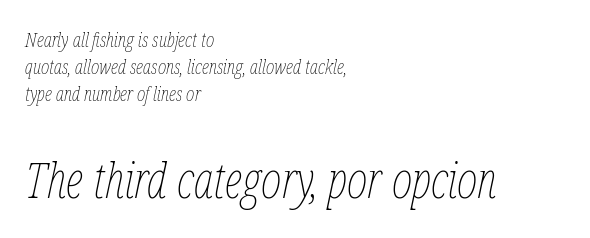
{"italic": "yes", "lean": "right", "slant_degrees": 12, "bold": "no", "weight": "thin", "width": "condensed", "stroke_contrast": "low", "x_height": "medium", "monospaced": "no", "underline": "no", "align": "left", "line_spacing": "normal", "line_spacing_ratio": 1.34, "letter_spacing": "normal", "letter_spacing_em": 0.0, "larger_block": "second", "size_ratio": 2.45, "glyph_px": 49}
